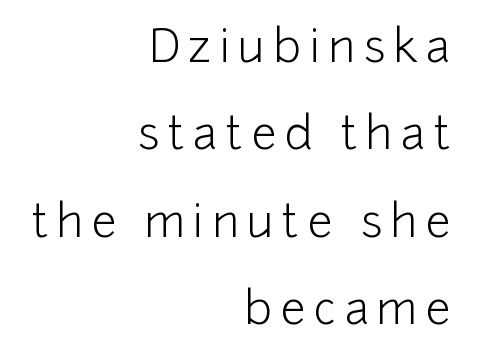
The vertical gap from one line to the next is large. The passage shown is typed in a proportional face where columns would drift. The baseline area is clear. Serif or sans? Sans — the stroke terminals are bare. Compared with a typical body face, this is equally light or lighter still.
